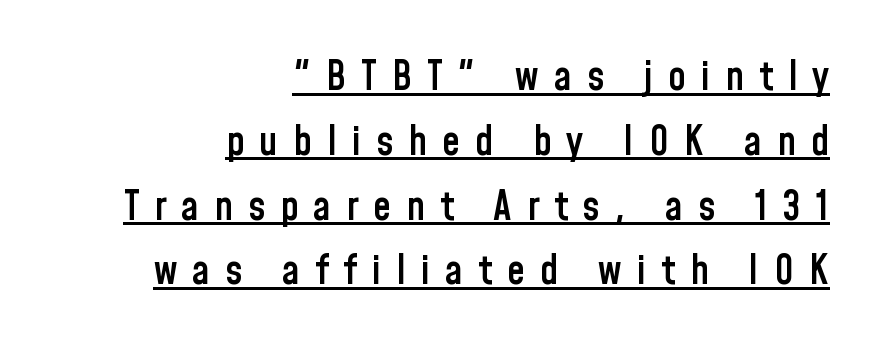
The image shows 40 px semibold, condensed sans-serif type, upright; set right-aligned, normal line spacing (1.62x), unusually wide letter spacing (+0.38 em), underlined; low stroke contrast and a medium x-height.
